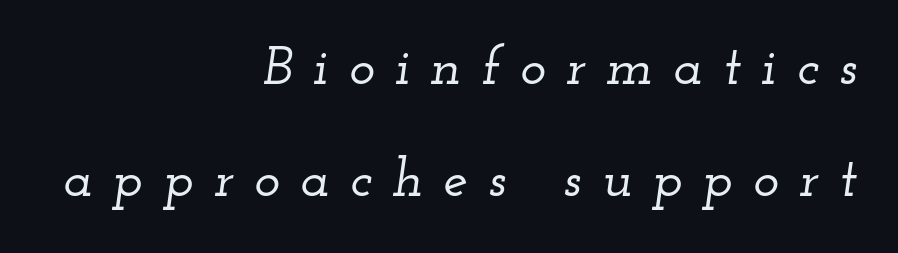
The image shows 55 px wide serif type, italic (leaning right); set right-aligned, loose line spacing (2.04x), unusually wide letter spacing (+0.37 em), not underlined; low stroke contrast and a small x-height.
